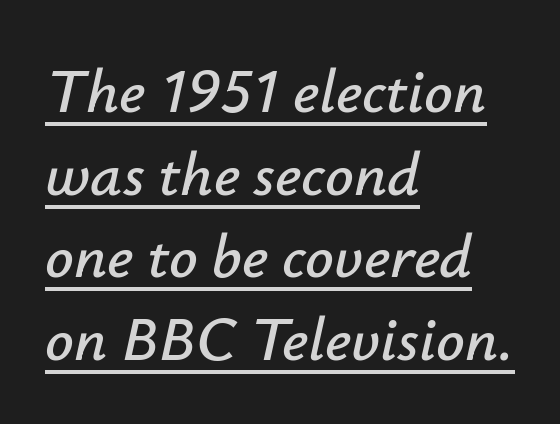
Q: Is the text italic (slanted)? A: Yes, it leans right by about 12 degrees.
Q: Is the text underlined? A: Yes.
Q: How is the paragraph aligned? A: Left-aligned.
Q: Is the spacing between letters normal or unusually wide? A: Normal.
Q: Is the spacing between lines tight, normal or loose? A: Normal.
Q: Width (condensed, normal, or wide)? A: Normal.
Q: Stroke contrast? A: Low.
Q: x-height? A: Small.
Q: Monospaced? A: No.
